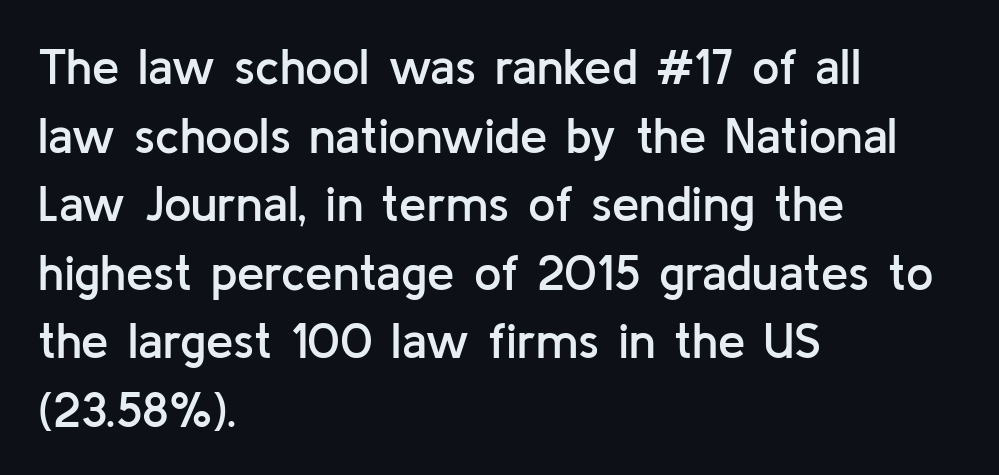
{"serif": "no", "italic": "no", "bold": "semi", "weight": "semibold", "width": "normal", "stroke_contrast": "low", "x_height": "medium", "monospaced": "no", "underline": "no", "align": "left", "line_spacing": "normal", "line_spacing_ratio": 1.4, "letter_spacing": "normal", "letter_spacing_em": 0.0, "glyph_px": 49}
